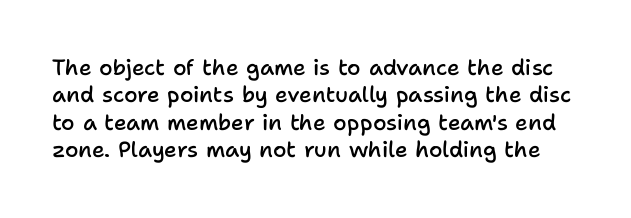
Q: Is the text bold? A: Semi-bold.
Q: Is the text italic (slanted)? A: No, it is upright.
Q: Is the text underlined? A: No.
Q: Is the spacing between letters normal or unusually wide? A: Normal.
Q: Is the spacing between lines tight, normal or loose? A: Normal.
